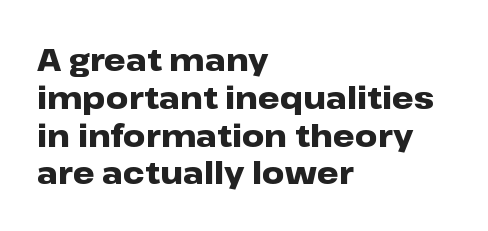
{"serif": "no", "italic": "no", "bold": "yes", "weight": "heavy", "width": "wide", "stroke_contrast": "low", "x_height": "medium", "monospaced": "no", "underline": "no", "align": "left", "line_spacing_ratio": 1.22, "letter_spacing": "normal", "letter_spacing_em": 0.0, "glyph_px": 31}
